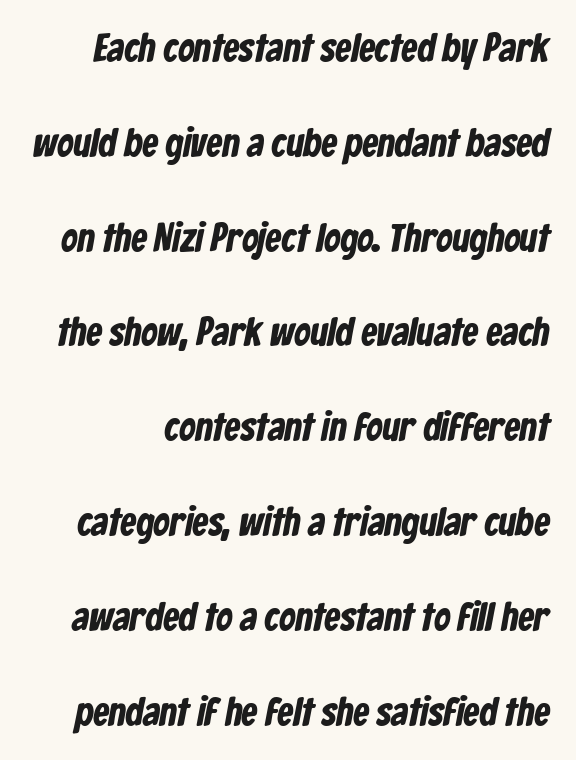
The image shows 40 px condensed sans-serif type; set loose line spacing (2.37x), normal letter spacing, not underlined; low stroke contrast and a medium x-height.
